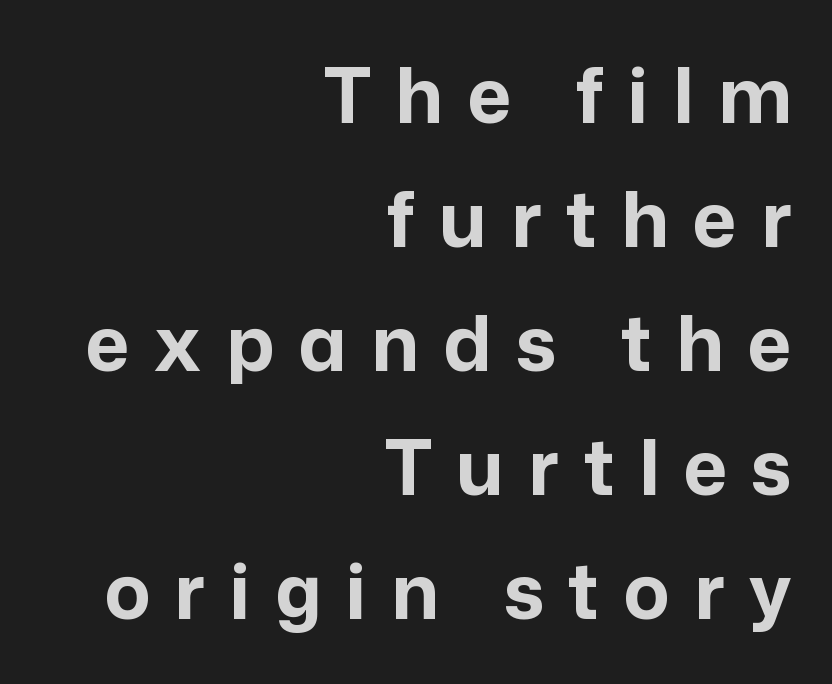
{"serif": "no", "italic": "no", "bold": "yes", "weight": "bold", "width": "normal", "stroke_contrast": "low", "x_height": "medium", "monospaced": "no", "underline": "no", "align": "right", "line_spacing": "normal", "line_spacing_ratio": 1.63, "letter_spacing": "wide", "letter_spacing_em": 0.32, "glyph_px": 76}
